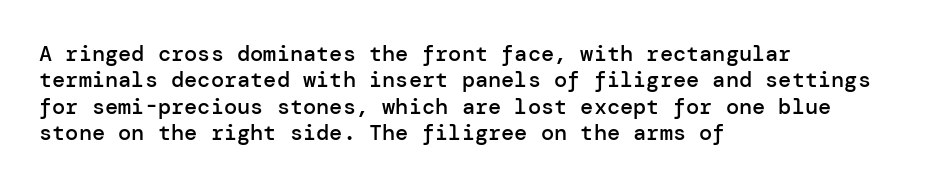
Q: Is the text bold? A: Semi-bold.
Q: Is the text italic (slanted)? A: No, it is upright.
Q: Is the text underlined? A: No.
Q: How is the paragraph aligned? A: Left-aligned.
Q: Is the spacing between letters normal or unusually wide? A: Normal.
